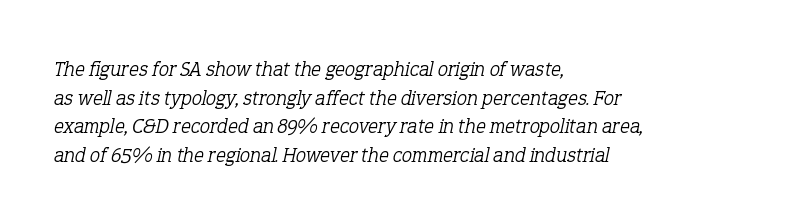
The image shows 21 px text type, italic (leaning right); set left-aligned, normal line spacing (1.36x), normal letter spacing, not underlined.
